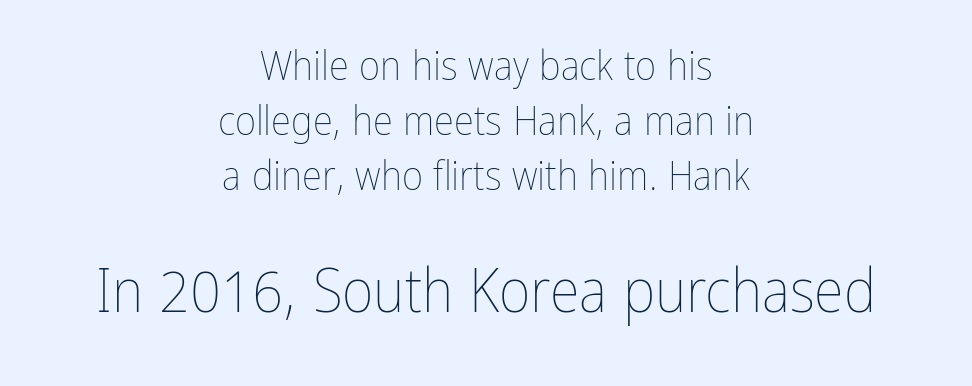
Q: Is the text bold? A: No.
Q: Is the text italic (slanted)? A: No, it is upright.
Q: Is the text underlined? A: No.
Q: How is the paragraph aligned? A: Centered.
Q: Is the spacing between letters normal or unusually wide? A: Normal.
Q: Is the spacing between lines tight, normal or loose? A: Normal.
Q: Which block of text is set in a larger size, the first (top) or the second (bottom)? A: The second (bottom) one.
Q: Width (condensed, normal, or wide)? A: Condensed.
Q: Stroke contrast? A: Low.
Q: x-height? A: Medium.
Q: Monospaced? A: No.
